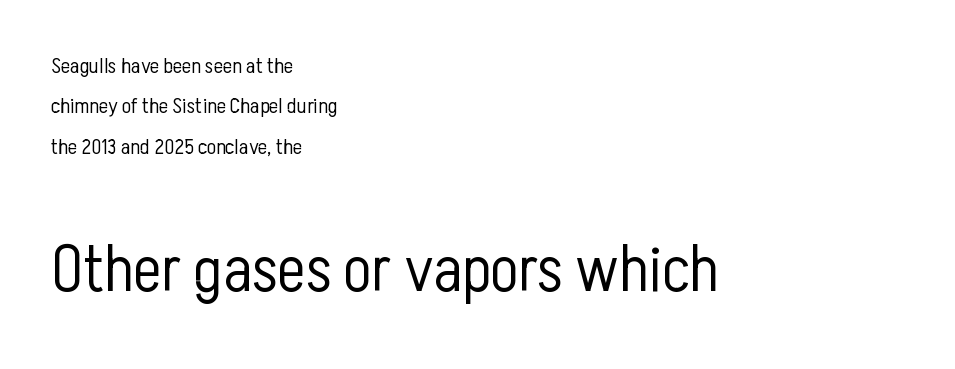
The type family on display is of the sans-serif kind. Leftover space on each line is placed entirely after the last word. Ink coverage per letter is moderate at most. Type without underlining.
